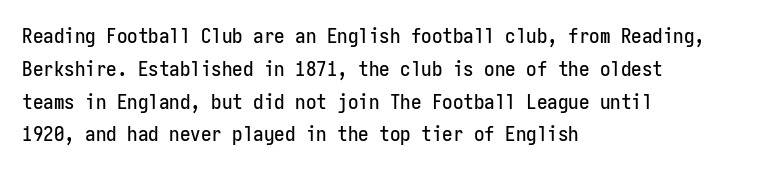
Q: Is the text italic (slanted)? A: No, it is upright.
Q: Is the text underlined? A: No.
Q: How is the paragraph aligned? A: Left-aligned.
Q: Is the spacing between letters normal or unusually wide? A: Normal.
Q: Is the spacing between lines tight, normal or loose? A: Normal.
